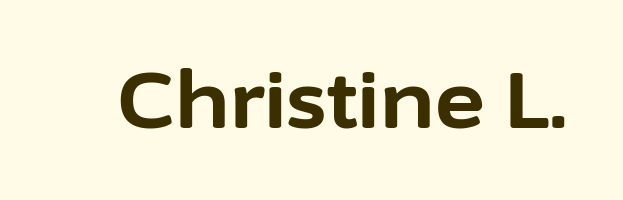
Q: Is the text bold? A: Yes.
Q: Is the text italic (slanted)? A: No, it is upright.
Q: Is the typeface a serif or a sans-serif typeface? A: Sans-serif.
Q: Is the text underlined? A: No.
Q: Is the spacing between letters normal or unusually wide? A: Normal.
Q: Width (condensed, normal, or wide)? A: Normal.
Q: Stroke contrast? A: Low.
Q: x-height? A: Medium.
Q: Monospaced? A: No.
